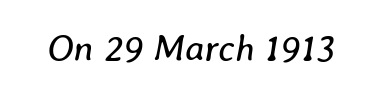
The image shows 37 px regular-weight type, italic (leaning right); set normal letter spacing, not underlined; low stroke contrast and a medium x-height.
